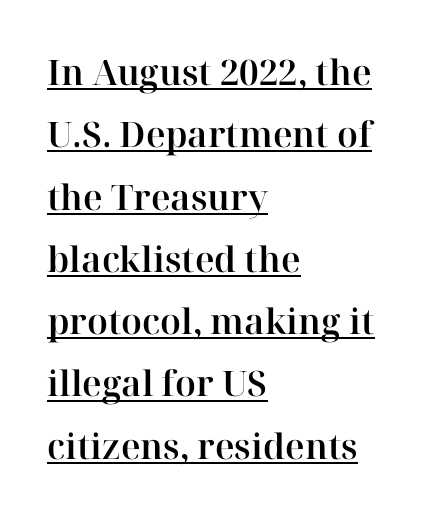
These lines are rendered in a variable-pitch font. This is roman type, the default non-slanted kind. Somebody hit Ctrl+U on this one — the words are underlined. All the whitespace from short lines collects on the right. Between one letter and the next there's only the usual sliver of space. Note: serifs present on the glyphs.
